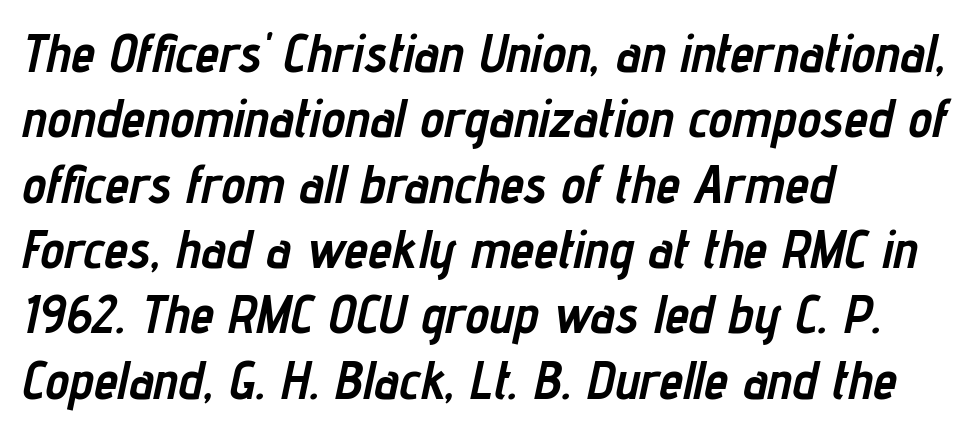
Q: Is the text bold? A: Yes.
Q: Is the text italic (slanted)? A: Yes, it leans right by about 12 degrees.
Q: Is the text underlined? A: No.
Q: How is the paragraph aligned? A: Left-aligned.
Q: Is the spacing between letters normal or unusually wide? A: Normal.
Q: Width (condensed, normal, or wide)? A: Condensed.
Q: Stroke contrast? A: Low.
Q: x-height? A: Medium.
Q: Monospaced? A: No.
